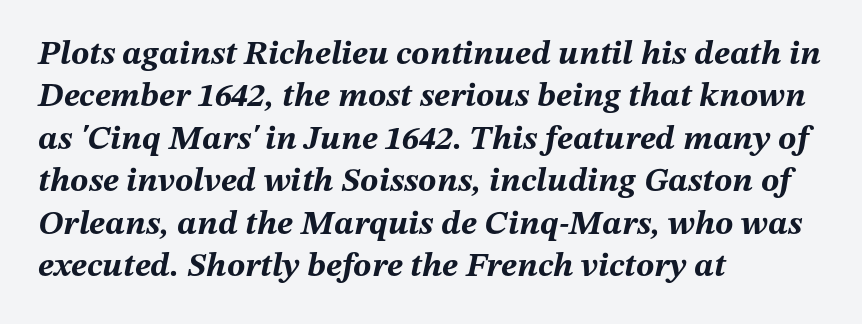
{"italic": "yes", "lean": "right", "slant_degrees": 12, "bold": "yes", "weight": "bold", "width": "normal", "stroke_contrast": "medium", "x_height": "medium", "monospaced": "no", "underline": "no", "align": "left", "line_spacing": "normal", "line_spacing_ratio": 1.25, "letter_spacing": "normal", "letter_spacing_em": 0.0, "glyph_px": 34}
